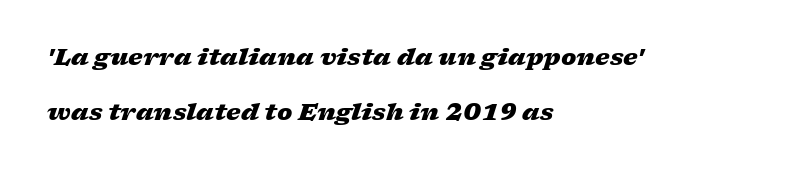
{"italic": "yes", "lean": "right", "slant_degrees": 17, "bold": "yes", "underline": "no", "align": "left", "line_spacing": "loose", "line_spacing_ratio": 2.41, "letter_spacing": "normal", "letter_spacing_em": 0.0, "glyph_px": 23}
